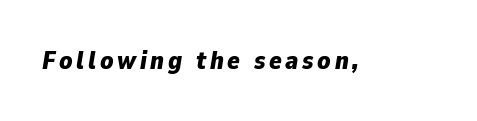
{"italic": "yes", "lean": "right", "slant_degrees": 9, "bold": "yes", "underline": "no", "glyph_px": 26}
